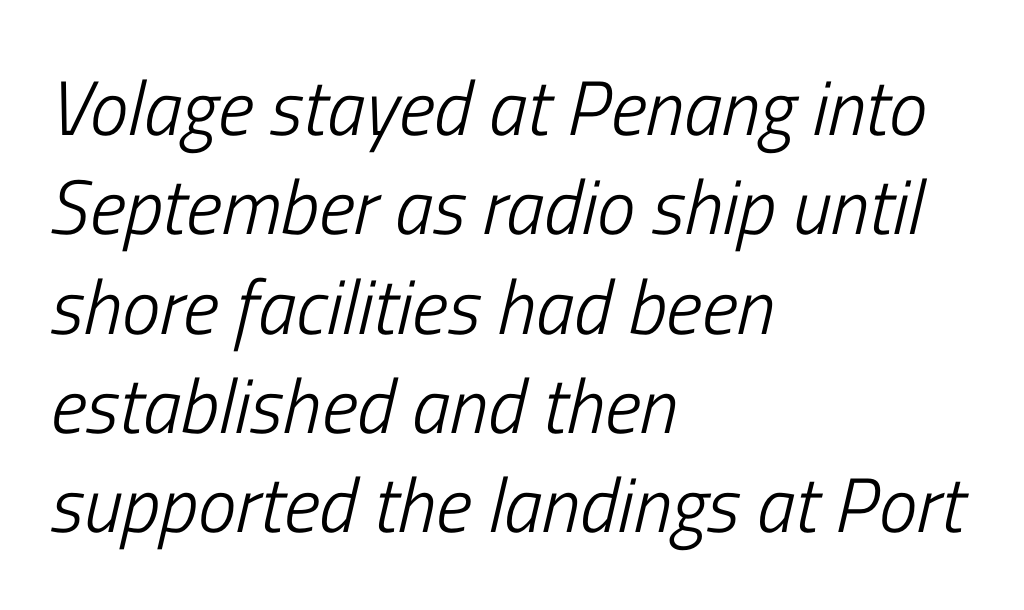
Q: Is the text bold? A: No.
Q: Is the text italic (slanted)? A: Yes, it leans right by about 13 degrees.
Q: Is the text underlined? A: No.
Q: How is the paragraph aligned? A: Left-aligned.
Q: Is the spacing between letters normal or unusually wide? A: Normal.
Q: Is the spacing between lines tight, normal or loose? A: Normal.
Q: Width (condensed, normal, or wide)? A: Condensed.
Q: Stroke contrast? A: Low.
Q: x-height? A: Medium.
Q: Monospaced? A: No.
